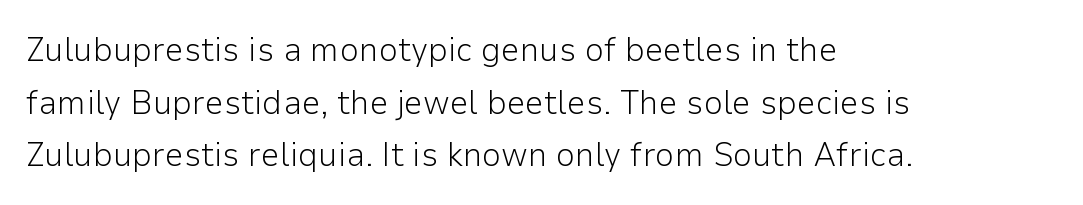
The image shows 34 px light sans-serif type, upright; set left-aligned, normal line spacing (1.55x), normal letter spacing, not underlined; low stroke contrast and a medium x-height.
